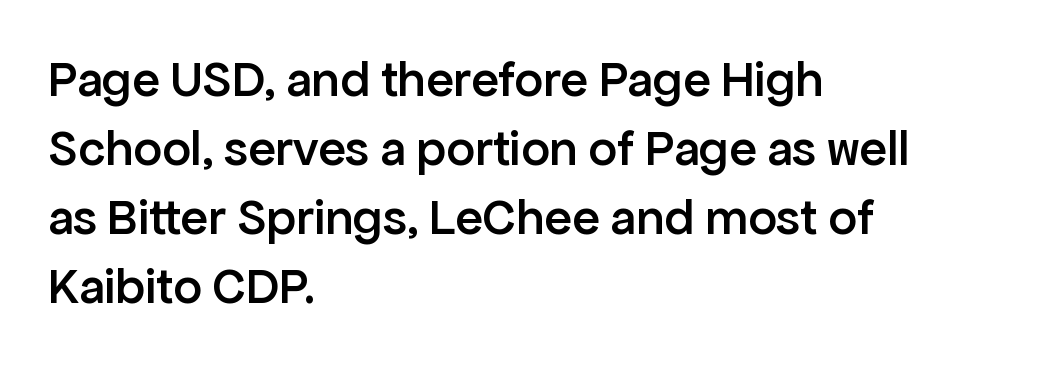
The image shows 51 px semibold sans-serif type, upright; set left-aligned, normal line spacing (1.35x), normal letter spacing, not underlined; low stroke contrast and a medium x-height.
